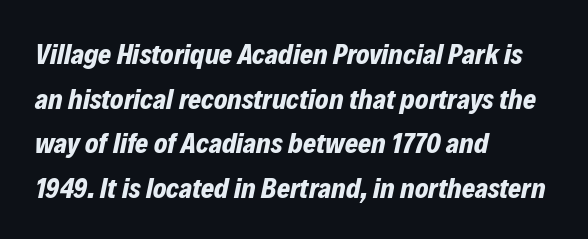
The image shows 28 px bold type, italic (leaning right); set left-aligned, normal line spacing (1.59x), normal letter spacing, not underlined; low stroke contrast and a medium x-height.
